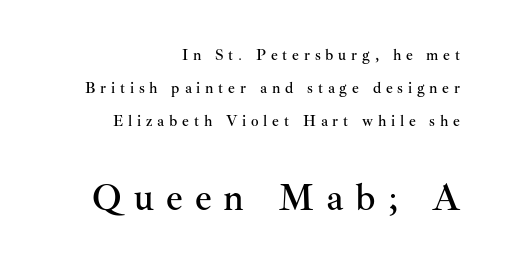
Q: Is the text italic (slanted)? A: No, it is upright.
Q: Is the typeface a serif or a sans-serif typeface? A: Serif.
Q: Is the text underlined? A: No.
Q: How is the paragraph aligned? A: Right-aligned.
Q: Is the spacing between letters normal or unusually wide? A: Unusually wide.
Q: Is the spacing between lines tight, normal or loose? A: Loose.
Q: Which block of text is set in a larger size, the first (top) or the second (bottom)? A: The second (bottom) one.
Q: Width (condensed, normal, or wide)? A: Normal.
Q: Stroke contrast? A: Medium.
Q: x-height? A: Small.
Q: Monospaced? A: No.
